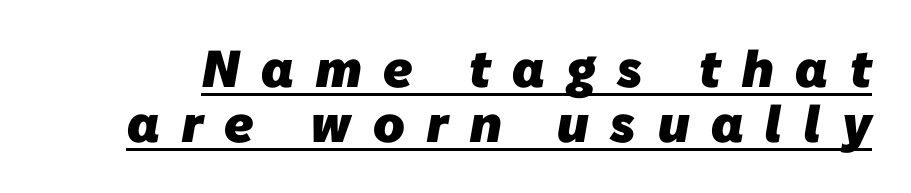
The image shows 52 px heavy sans-serif type; set tight line spacing (1.06x), unusually wide letter spacing (+0.42 em), underlined; low stroke contrast and a medium x-height.
